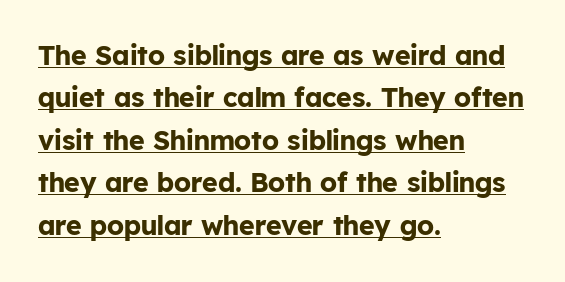
The image shows 27 px bold type, upright; set left-aligned, normal line spacing (1.57x), normal letter spacing, underlined.
